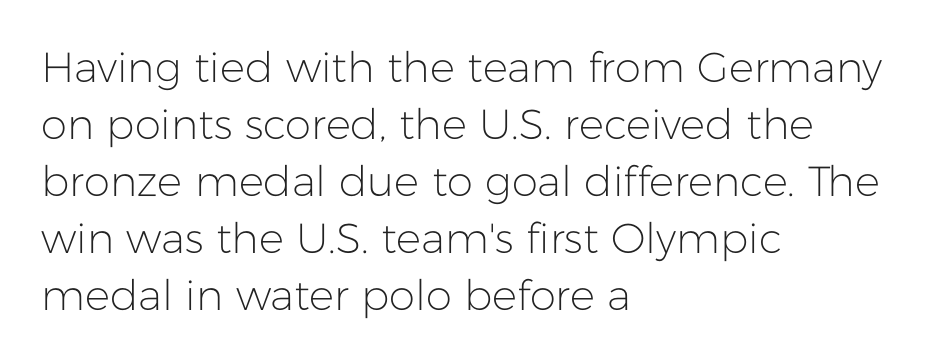
{"serif": "no", "italic": "no", "bold": "no", "weight": "light", "width": "normal", "stroke_contrast": "low", "x_height": "medium", "monospaced": "no", "underline": "no", "align": "left", "line_spacing": "normal", "line_spacing_ratio": 1.36, "letter_spacing": "normal", "letter_spacing_em": 0.0, "glyph_px": 42}
